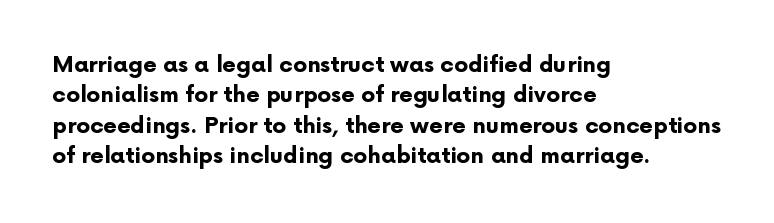
Q: Is the text bold? A: Yes.
Q: Is the text italic (slanted)? A: No, it is upright.
Q: Is the text underlined? A: No.
Q: How is the paragraph aligned? A: Left-aligned.
Q: Is the spacing between letters normal or unusually wide? A: Normal.
Q: Is the spacing between lines tight, normal or loose? A: Normal.
